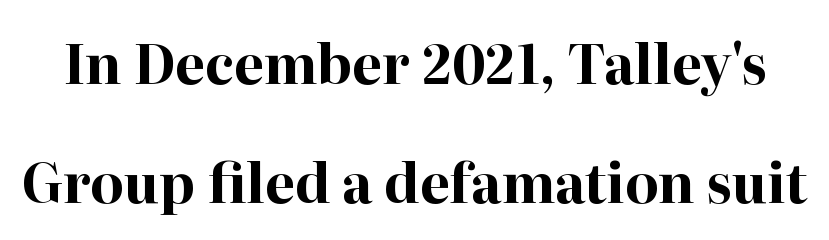
{"serif": "yes", "italic": "no", "bold": "yes", "weight": "bold", "width": "normal", "stroke_contrast": "high", "x_height": "medium", "monospaced": "no", "underline": "no", "line_spacing": "loose", "line_spacing_ratio": 2.2, "letter_spacing": "normal", "letter_spacing_em": 0.0, "glyph_px": 54}
